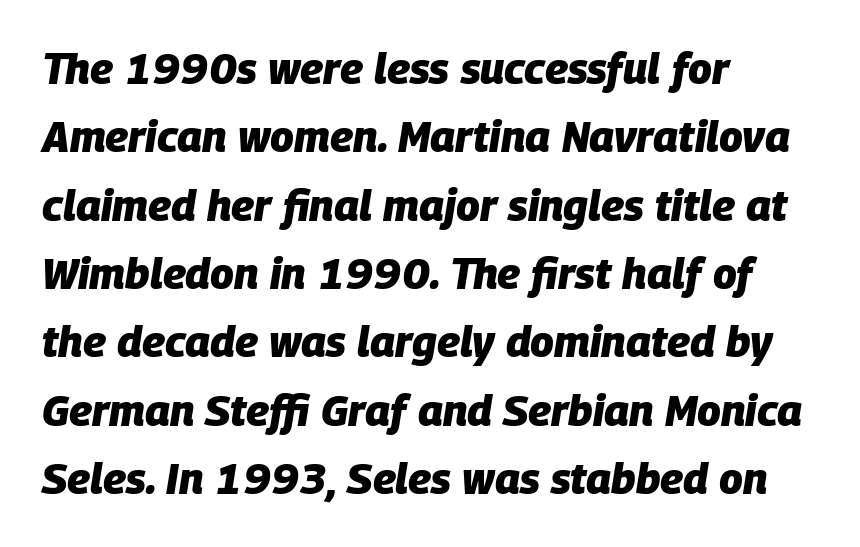
Q: Is the text bold? A: Yes.
Q: Is the text italic (slanted)? A: Yes, it leans right by about 9 degrees.
Q: Is the text underlined? A: No.
Q: How is the paragraph aligned? A: Left-aligned.
Q: Is the spacing between letters normal or unusually wide? A: Normal.
Q: Is the spacing between lines tight, normal or loose? A: Normal.
Q: Width (condensed, normal, or wide)? A: Normal.
Q: Stroke contrast? A: Low.
Q: x-height? A: Large.
Q: Monospaced? A: No.
